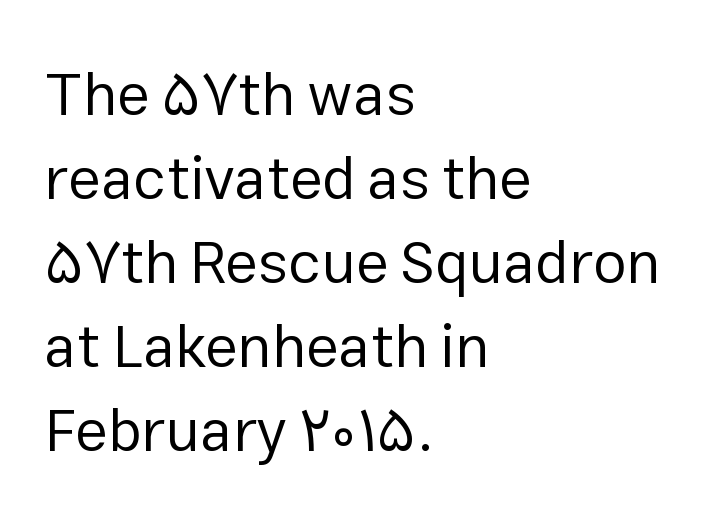
Q: Is the text bold? A: No.
Q: Is the text italic (slanted)? A: No, it is upright.
Q: Is the typeface a serif or a sans-serif typeface? A: Sans-serif.
Q: Is the text underlined? A: No.
Q: How is the paragraph aligned? A: Left-aligned.
Q: Is the spacing between letters normal or unusually wide? A: Normal.
Q: Is the spacing between lines tight, normal or loose? A: Normal.
Q: Width (condensed, normal, or wide)? A: Normal.
Q: Stroke contrast? A: Low.
Q: x-height? A: Medium.
Q: Monospaced? A: No.
